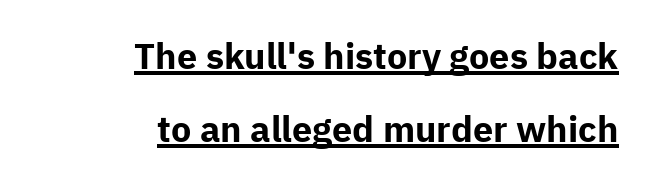
Q: Is the text bold? A: Yes.
Q: Is the text italic (slanted)? A: No, it is upright.
Q: Is the typeface a serif or a sans-serif typeface? A: Sans-serif.
Q: Is the text underlined? A: Yes.
Q: How is the paragraph aligned? A: Right-aligned.
Q: Is the spacing between letters normal or unusually wide? A: Normal.
Q: Is the spacing between lines tight, normal or loose? A: Loose.
Q: Width (condensed, normal, or wide)? A: Normal.
Q: Stroke contrast? A: Low.
Q: x-height? A: Medium.
Q: Monospaced? A: No.
